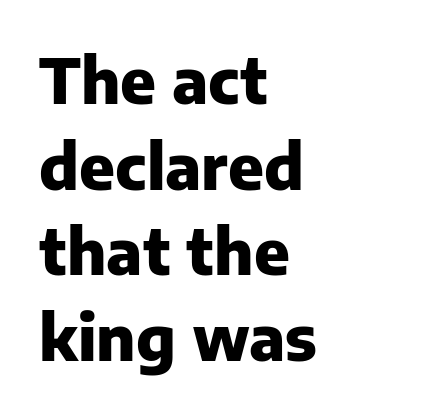
This sample keeps an unexceptional amount of space between lines. Here the designer chose a conventional face with non-uniform glyph widths. To sum up the face: it is a sans, with no serifs. This sample uses an upright cut, with every glyph sitting square on the baseline.
